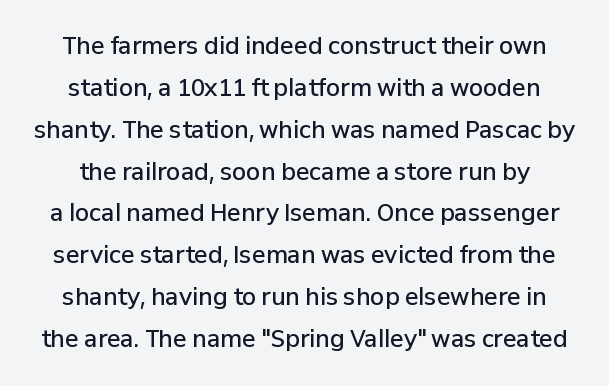
{"italic": "no", "bold": "semi", "underline": "no", "line_spacing_ratio": 1.82, "letter_spacing": "normal", "letter_spacing_em": 0.0, "glyph_px": 23}
